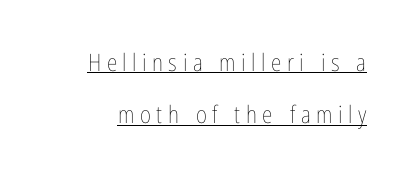
Widely set lines give the paragraph a tall, airy silhouette. The characters are drawn with everyday or finer stroke widths. Underline: present. Caption: expanded tracking, letters set apart. Every character sits straight up, as roman type does.
